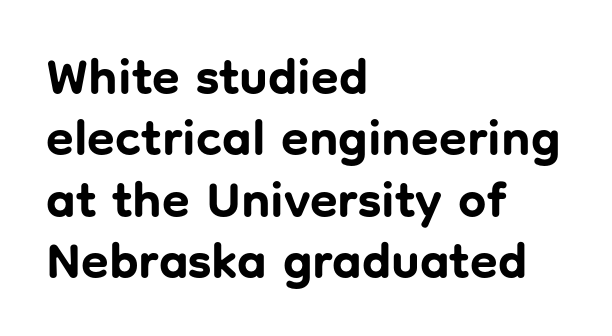
The image shows 50 px bold sans-serif type, upright; set left-aligned, line spacing 1.23x, normal letter spacing, not underlined; low stroke contrast and a medium x-height.
